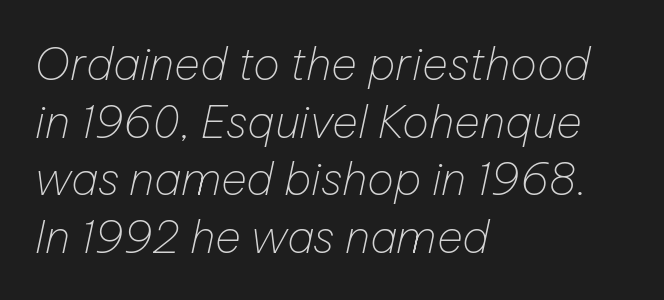
{"italic": "yes", "lean": "right", "slant_degrees": 12, "bold": "no", "weight": "thin", "width": "normal", "stroke_contrast": "low", "x_height": "medium", "monospaced": "no", "underline": "no", "align": "left", "line_spacing": "normal", "line_spacing_ratio": 1.28, "letter_spacing": "normal", "letter_spacing_em": 0.0, "glyph_px": 45}
